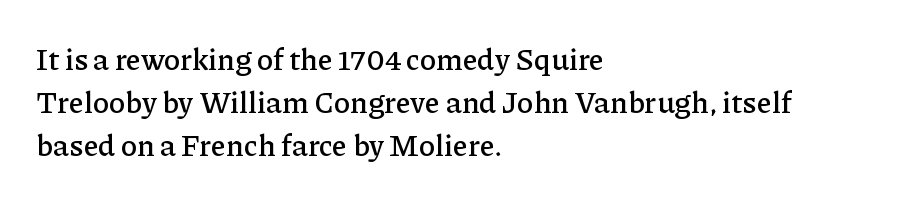
Q: Is the text italic (slanted)? A: No, it is upright.
Q: Is the typeface a serif or a sans-serif typeface? A: Serif.
Q: Is the text underlined? A: No.
Q: How is the paragraph aligned? A: Left-aligned.
Q: Is the spacing between letters normal or unusually wide? A: Normal.
Q: Is the spacing between lines tight, normal or loose? A: Normal.
Q: Width (condensed, normal, or wide)? A: Normal.
Q: Stroke contrast? A: Low.
Q: x-height? A: Medium.
Q: Monospaced? A: No.
